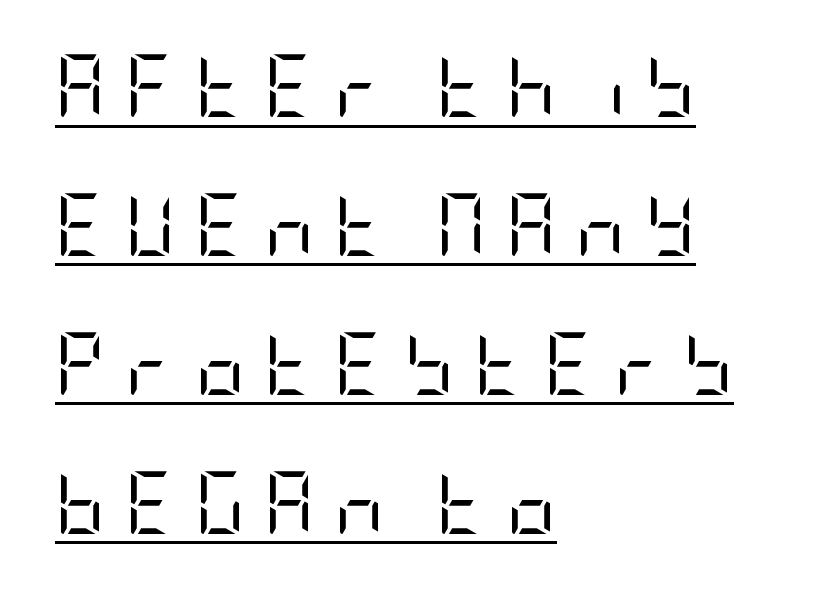
The image shows 62 px regular-weight, condensed sans-serif type, upright; set left-aligned, loose line spacing (2.24x), unusually wide letter spacing (+0.31 em), underlined; low stroke contrast and a large x-height.
